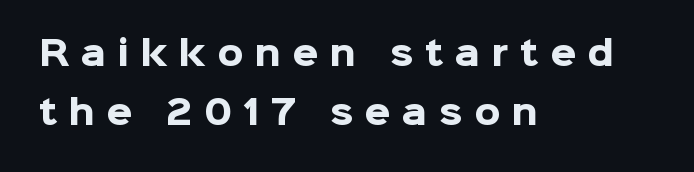
You could not count columns in this text — the font is proportionally spaced. You can tell it's not italic because the verticals are truly vertical. Check where the strokes stop: nothing finishes them off — pure sans. Anything drawn beneath the words? Only blank space. The rendering uses a bold face; every stroke is thick and dark. The paragraph has a hard left edge and a soft right edge.
